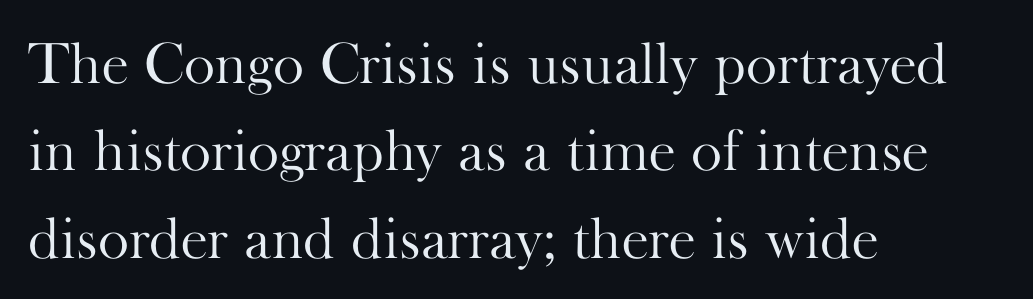
Q: Is the text bold? A: No.
Q: Is the text italic (slanted)? A: No, it is upright.
Q: Is the typeface a serif or a sans-serif typeface? A: Serif.
Q: Is the text underlined? A: No.
Q: How is the paragraph aligned? A: Left-aligned.
Q: Is the spacing between letters normal or unusually wide? A: Normal.
Q: Is the spacing between lines tight, normal or loose? A: Normal.
Q: Width (condensed, normal, or wide)? A: Normal.
Q: Stroke contrast? A: High.
Q: x-height? A: Small.
Q: Monospaced? A: No.
